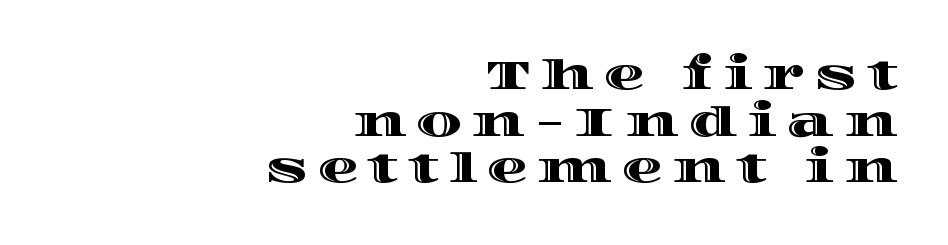
Q: Is the text italic (slanted)? A: No, it is upright.
Q: Is the text underlined? A: No.
Q: How is the paragraph aligned? A: Right-aligned.
Q: Is the spacing between letters normal or unusually wide? A: Unusually wide.
Q: Is the spacing between lines tight, normal or loose? A: Tight.
Q: Width (condensed, normal, or wide)? A: Wide.
Q: x-height? A: Large.
Q: Monospaced? A: No.
